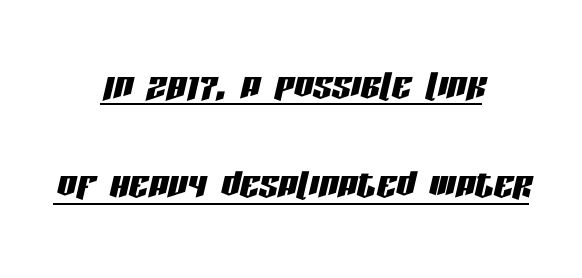
Q: Is the text italic (slanted)? A: Yes, it leans right by about 13 degrees.
Q: Is the text underlined? A: Yes.
Q: How is the paragraph aligned? A: Centered.
Q: Is the spacing between letters normal or unusually wide? A: Normal.
Q: Is the spacing between lines tight, normal or loose? A: Loose.
Q: Width (condensed, normal, or wide)? A: Condensed.
Q: Stroke contrast? A: Low.
Q: x-height? A: Large.
Q: Monospaced? A: No.
